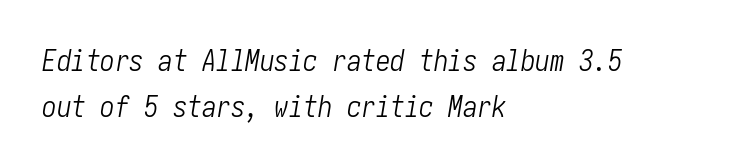
The paragraph has a hard left edge and a soft right edge. Nothing unusual about the tracking: characters are spaced as the font intends. Plain, unruled lines of type. You can tell it's italic because the verticals aren't actually vertical. Is this a heavy cut? Hardly; it is regular or lighter. Vertical spacing — default.
